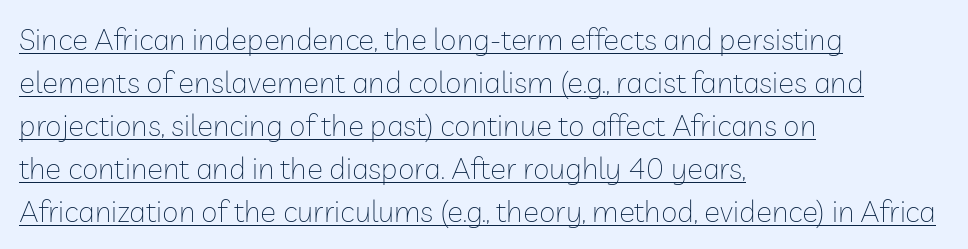
The image shows 30 px thin sans-serif type, upright; set left-aligned, normal line spacing (1.43x), normal letter spacing, underlined; low stroke contrast and a medium x-height.
